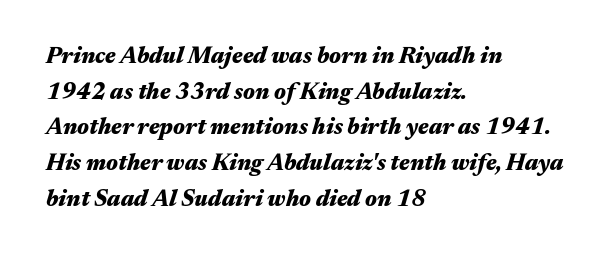
The image shows 23 px bold type, italic (leaning right); set left-aligned, normal line spacing (1.55x), normal letter spacing, not underlined.
